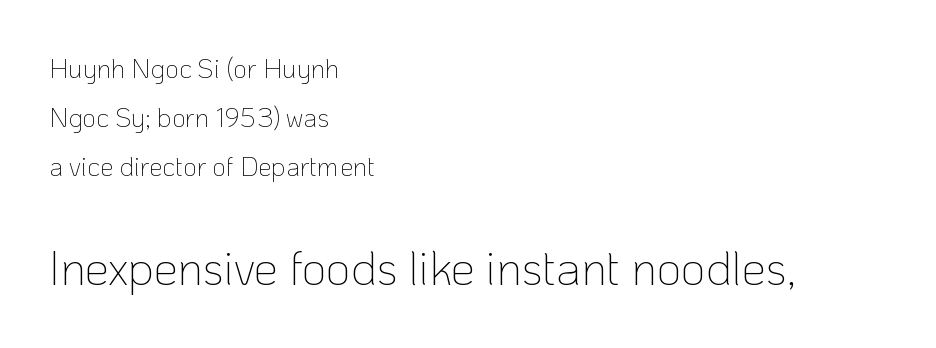
All the whitespace from short lines collects on the right. No extra tracking has been applied to these lines. The letters stand straight up with perfectly vertical stems. Varying glyph widths throughout — classic text-font behaviour. Check the space under the baseline: it is left empty.
